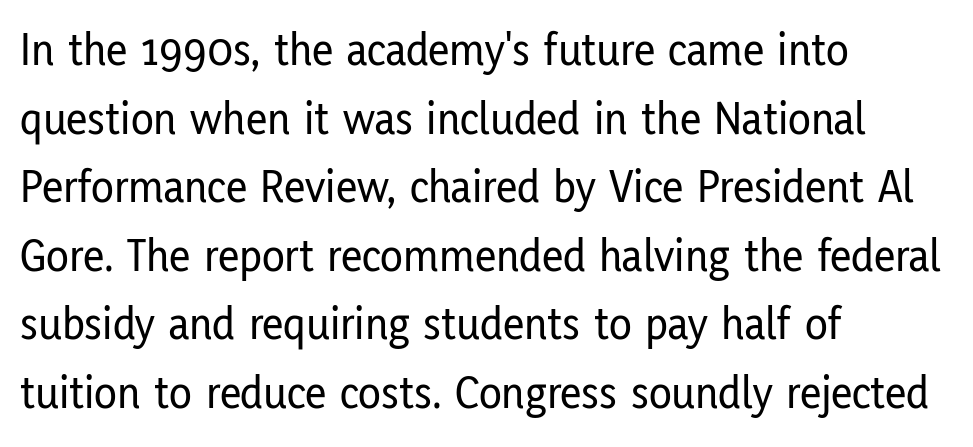
Q: Is the text italic (slanted)? A: No, it is upright.
Q: Is the typeface a serif or a sans-serif typeface? A: Sans-serif.
Q: Is the text underlined? A: No.
Q: How is the paragraph aligned? A: Left-aligned.
Q: Is the spacing between letters normal or unusually wide? A: Normal.
Q: Is the spacing between lines tight, normal or loose? A: Normal.
Q: Width (condensed, normal, or wide)? A: Condensed.
Q: Stroke contrast? A: Low.
Q: x-height? A: Medium.
Q: Monospaced? A: No.
